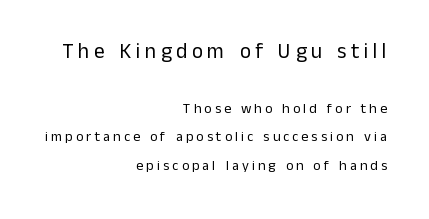
The horizontal fit of the characters is loose and conspicuously gappy. Honestly, the rows look like they've been pulled way apart. Ink coverage per letter is moderate at most. Unmarked baselines from the first word to the last. Character size in the leading block exceeds that of the trailing block.
